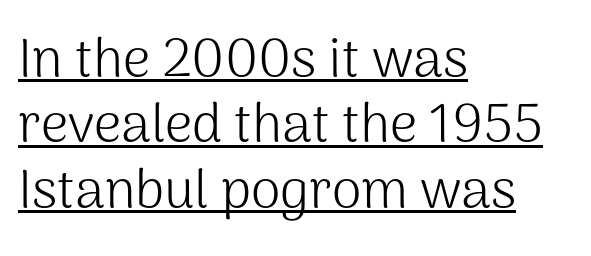
The image shows 54 px light sans-serif type, upright; set left-aligned, line spacing 1.21x, normal letter spacing, underlined; medium stroke contrast and a medium x-height.
